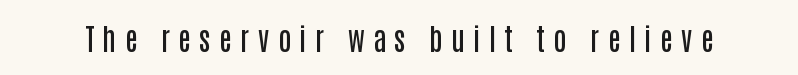
The image shows 29 px semibold, condensed sans-serif type, upright; set unusually wide letter spacing (+0.29 em), not underlined; low stroke contrast and a large x-height.
